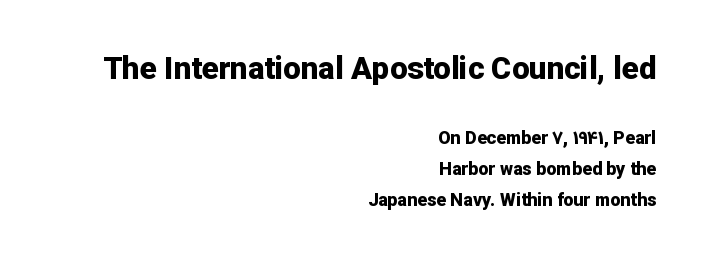
{"serif": "no", "italic": "no", "bold": "yes", "weight": "bold", "width": "normal", "stroke_contrast": "low", "x_height": "medium", "monospaced": "no", "underline": "no", "align": "right", "line_spacing_ratio": 1.72, "letter_spacing": "normal", "letter_spacing_em": 0.0, "larger_block": "first", "size_ratio": 1.72, "glyph_px": 31}
